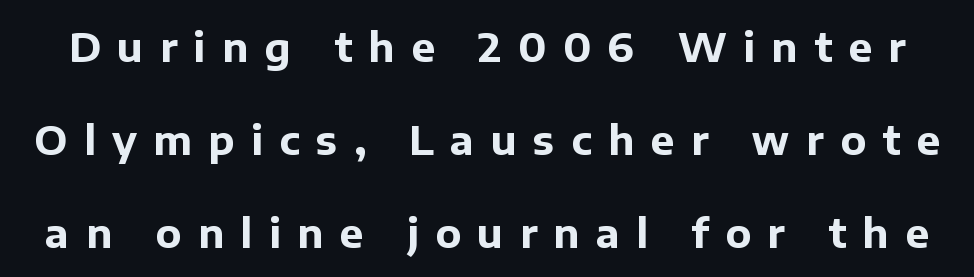
Descenders hang freely into open space. Font category for this specimen: sans-serif. Vertically, the passage feels expansive, rows floating well apart. Observe the wide spacing: letters keep a clear distance from each other.
